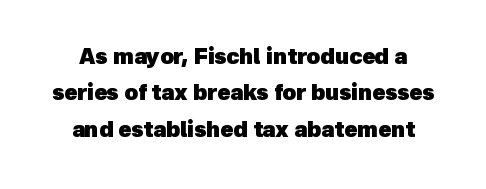
Q: Is the text bold? A: Yes.
Q: Is the text underlined? A: No.
Q: Is the spacing between letters normal or unusually wide? A: Normal.
